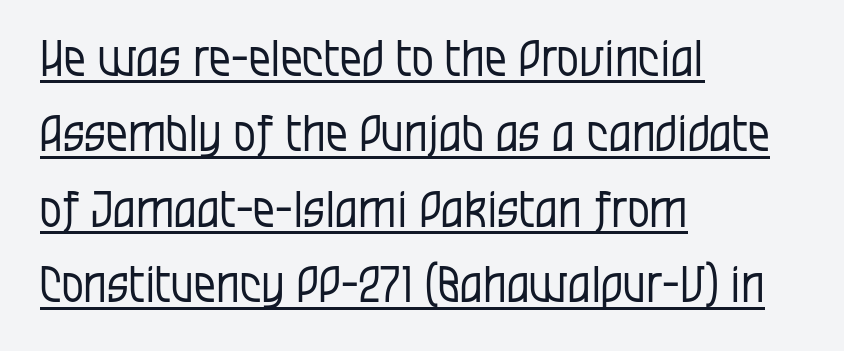
{"serif": "no", "italic": "no", "bold": "no", "weight": "regular", "width": "condensed", "stroke_contrast": "low", "x_height": "large", "monospaced": "no", "underline": "yes", "align": "left", "line_spacing": "normal", "line_spacing_ratio": 1.54, "letter_spacing": "normal", "letter_spacing_em": 0.0, "glyph_px": 49}
